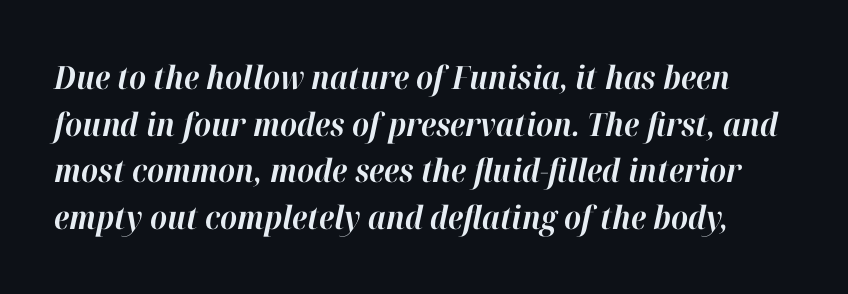
{"italic": "yes", "lean": "right", "slant_degrees": 12, "bold": "yes", "weight": "bold", "width": "normal", "stroke_contrast": "high", "x_height": "medium", "monospaced": "no", "underline": "no", "line_spacing": "normal", "line_spacing_ratio": 1.46, "letter_spacing": "normal", "letter_spacing_em": 0.0, "glyph_px": 32}
